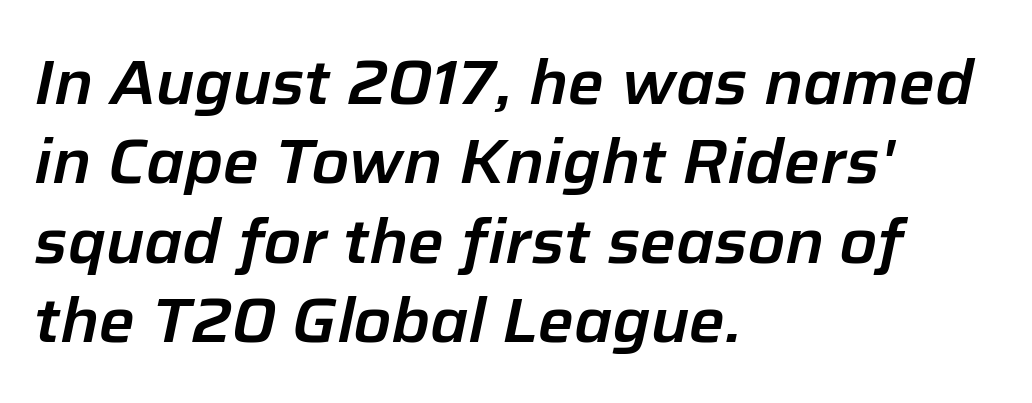
{"italic": "yes", "lean": "right", "slant_degrees": 12, "width": "normal", "stroke_contrast": "low", "x_height": "medium", "monospaced": "no", "underline": "no", "align": "left", "line_spacing": "normal", "line_spacing_ratio": 1.3, "letter_spacing": "normal", "letter_spacing_em": 0.0, "glyph_px": 61}
